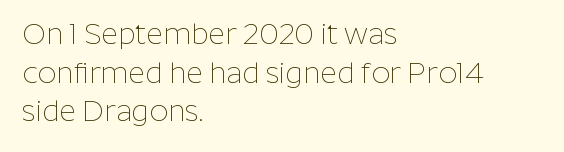
The image shows 29 px thin sans-serif type, upright; set left-aligned, normal line spacing (1.33x), normal letter spacing, not underlined; low stroke contrast and a medium x-height.
